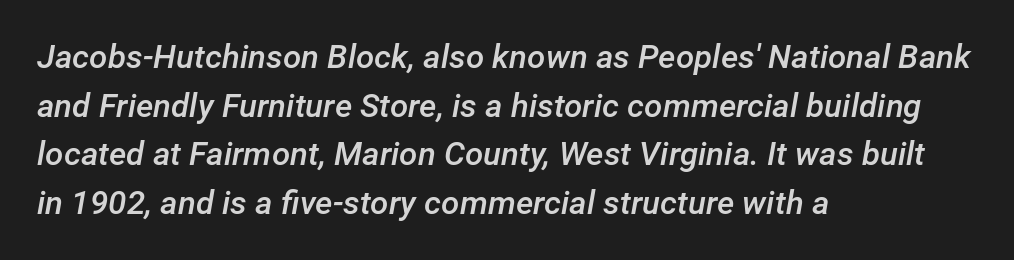
{"italic": "yes", "lean": "right", "slant_degrees": 12, "bold": "semi", "weight": "semibold", "width": "normal", "stroke_contrast": "low", "x_height": "medium", "monospaced": "no", "underline": "no", "align": "left", "line_spacing": "normal", "line_spacing_ratio": 1.47, "letter_spacing": "normal", "letter_spacing_em": 0.0, "glyph_px": 33}
